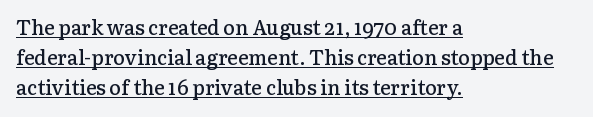
Whoever set this chose a conventional vertical rhythm. Is the letter spacing exaggerated? No — it looks like the ordinary default. The specimen reads as upright at a glance. The typesetter has applied underlining to the passage shown.
